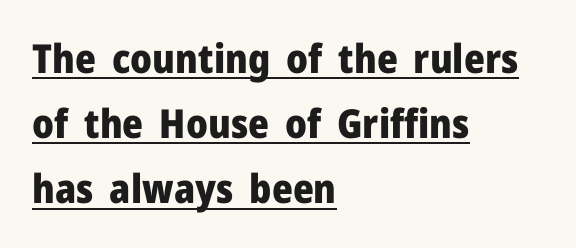
{"serif": "no", "italic": "no", "bold": "yes", "weight": "heavy", "width": "normal", "stroke_contrast": "low", "x_height": "medium", "monospaced": "no", "underline": "yes", "align": "left", "line_spacing": "normal", "line_spacing_ratio": 1.63, "letter_spacing": "normal", "letter_spacing_em": 0.0, "glyph_px": 40}
